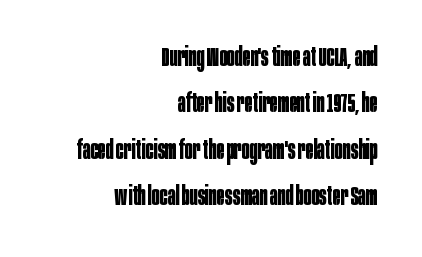
The image shows 26 px bold type, upright; set right-aligned, line spacing 1.78x, normal letter spacing, not underlined.
